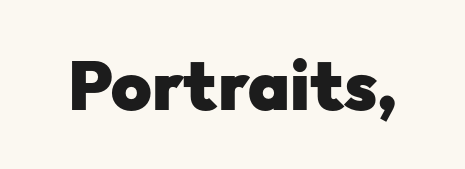
Q: Is the text bold? A: Yes.
Q: Is the text italic (slanted)? A: No, it is upright.
Q: Is the typeface a serif or a sans-serif typeface? A: Sans-serif.
Q: Is the text underlined? A: No.
Q: Is the spacing between letters normal or unusually wide? A: Normal.
Q: Width (condensed, normal, or wide)? A: Normal.
Q: Stroke contrast? A: Low.
Q: x-height? A: Medium.
Q: Monospaced? A: No.
